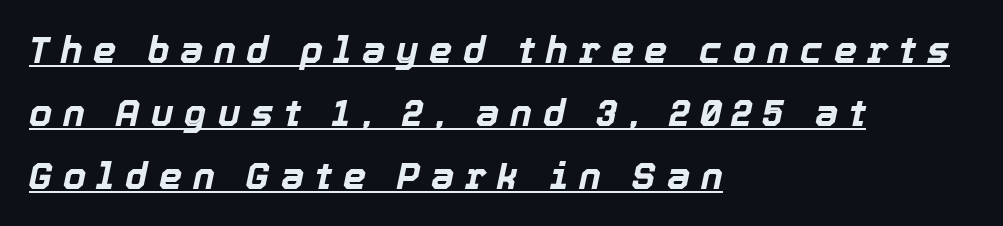
The image shows 37 px bold type, italic (leaning right); set left-aligned, normal line spacing (1.7x), unusually wide letter spacing (+0.29 em), underlined; a medium x-height.
